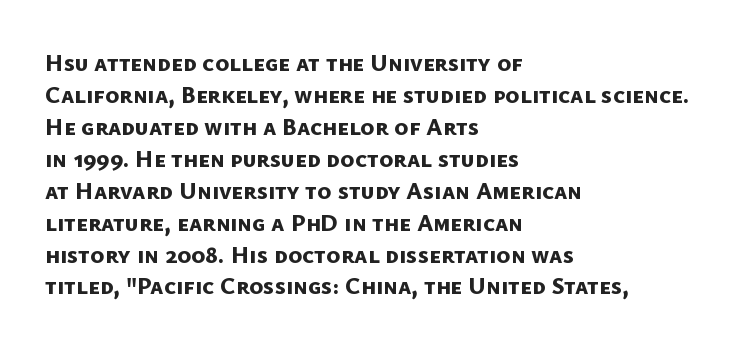
Weight: bold. In CSS terms this would be text-align: left. Plain, unruled lines of type. The passage shown has conventional tracking throughout. Is there much room between lines? A standard amount, neither cramped nor airy.
